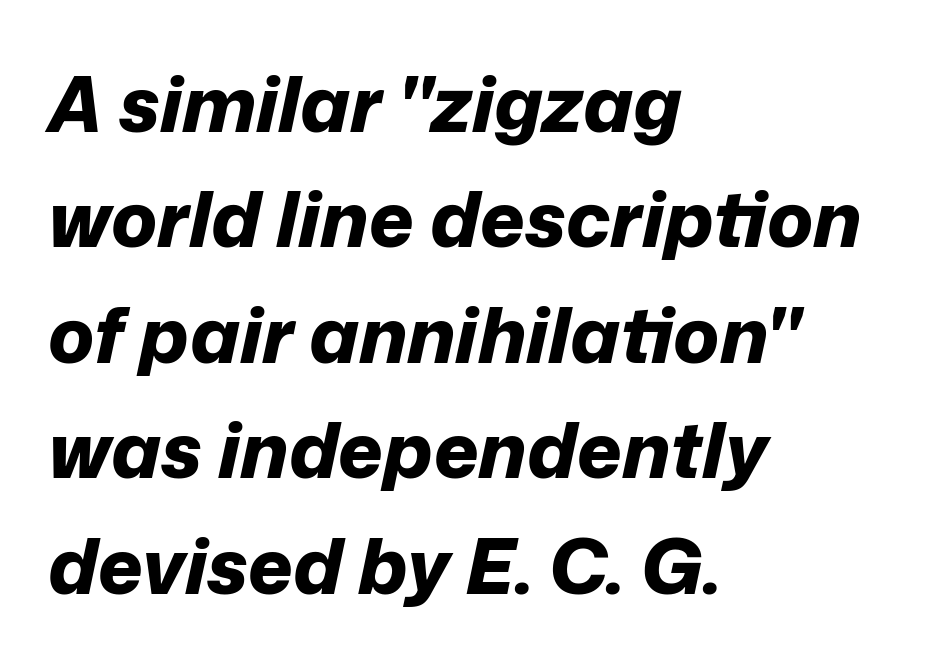
Typographic density is high because the face is bold. This rendering leaves character spacing at its baseline value. Emphasis-style slanted type is in use. Descenders hang freely into open space. Visually the block forms a straight wall on the left and a jagged coastline on the right. Looks like regular typesetting: each glyph gets only the width it needs.
